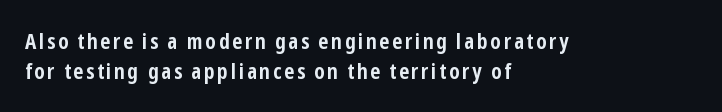
The image shows 22 px bold type, upright; set left-aligned, normal line spacing (1.37x), not underlined.
